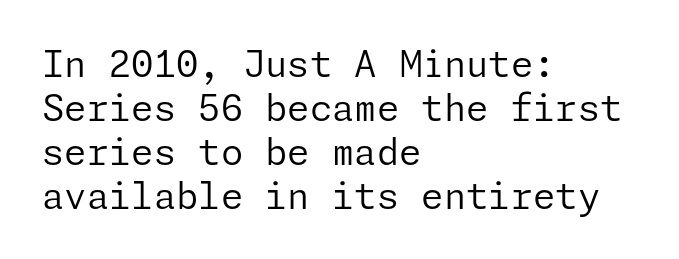
The setting favours the left margin, as ordinary paragraphs usually do. To sum up the face: it is a sans, with no serifs. Students, note that the glyphs here touch the page at normal intervals. The specimen omits any rule beneath the text block's lines. Vertical strokes here are truly vertical. Caption: face not bold, strokes unweighted.
